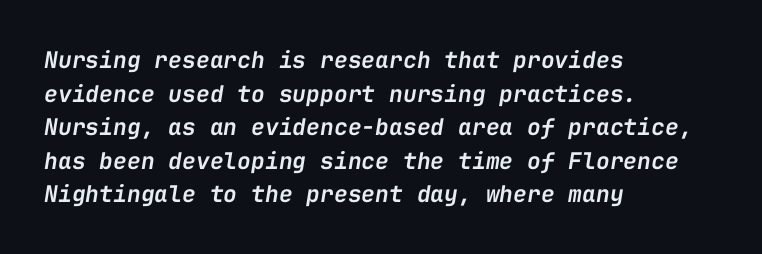
Q: Is the text bold? A: Semi-bold.
Q: Is the text italic (slanted)? A: Yes, it leans right by about 9 degrees.
Q: Is the text underlined? A: No.
Q: How is the paragraph aligned? A: Left-aligned.
Q: Is the spacing between letters normal or unusually wide? A: Normal.
Q: Is the spacing between lines tight, normal or loose? A: Normal.
